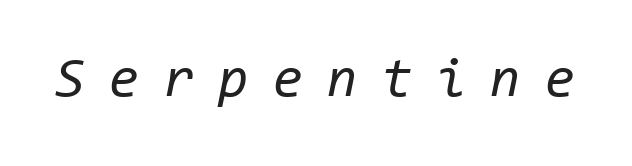
The image shows 55 px regular-weight type, italic (leaning right), monospaced; set unusually wide letter spacing (+0.44 em), not underlined; low stroke contrast and a medium x-height.
